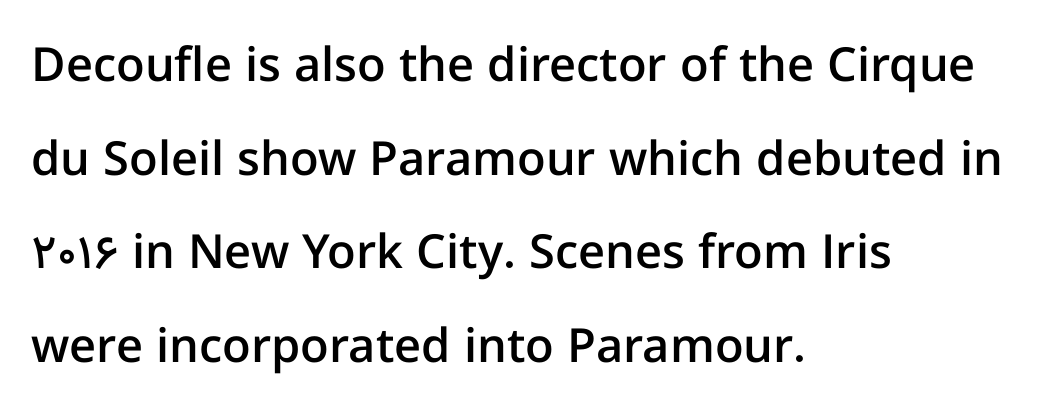
{"serif": "no", "italic": "no", "bold": "semi", "weight": "semibold", "width": "normal", "stroke_contrast": "low", "x_height": "medium", "monospaced": "no", "underline": "no", "align": "left", "line_spacing": "loose", "line_spacing_ratio": 1.99, "letter_spacing": "normal", "letter_spacing_em": 0.0, "glyph_px": 47}
